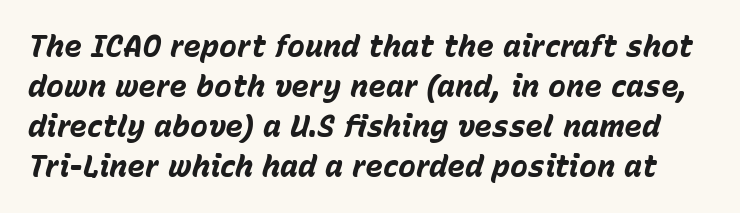
The image shows 30 px bold type, italic (leaning right); set normal line spacing (1.33x), normal letter spacing, not underlined; low stroke contrast and a medium x-height.
